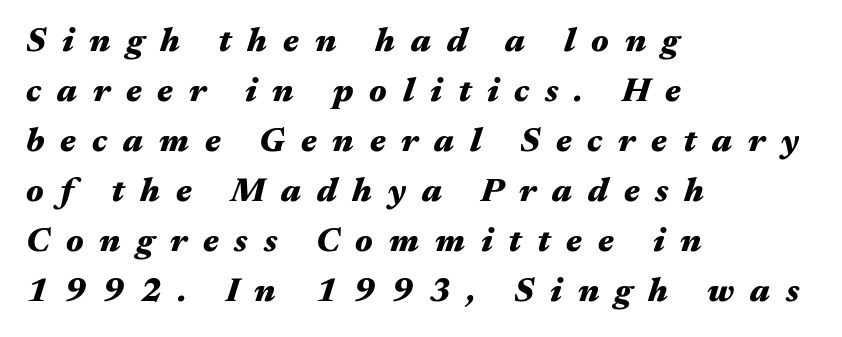
{"italic": "yes", "lean": "right", "slant_degrees": 17, "bold": "yes", "weight": "heavy", "width": "wide", "stroke_contrast": "medium", "x_height": "medium", "monospaced": "no", "underline": "no", "align": "left", "line_spacing": "normal", "line_spacing_ratio": 1.47, "letter_spacing": "wide", "letter_spacing_em": 0.47, "glyph_px": 34}
